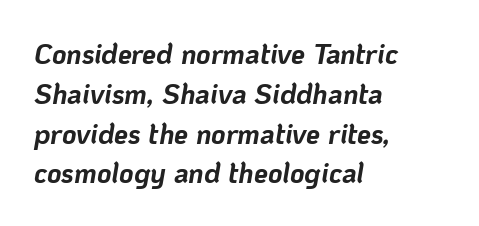
The image shows 28 px bold type, italic (leaning right); set left-aligned, normal line spacing (1.42x), normal letter spacing, not underlined; low stroke contrast and a medium x-height.
